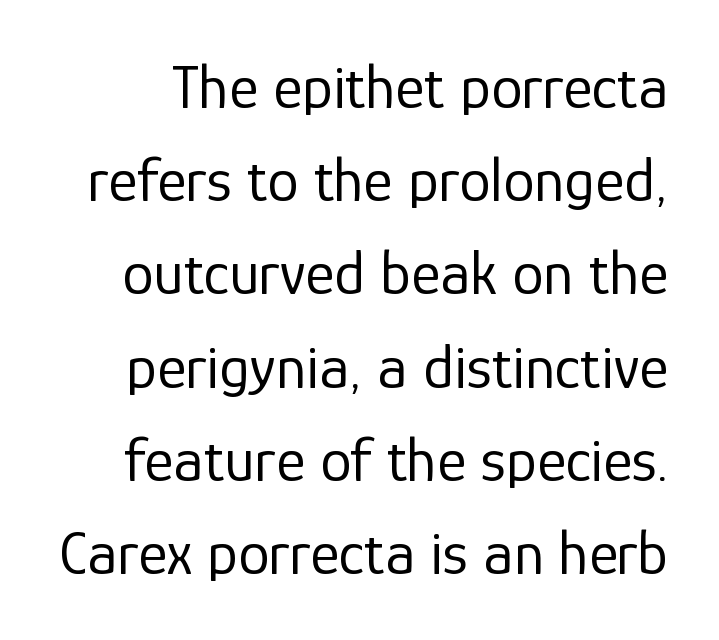
{"serif": "no", "italic": "no", "bold": "no", "weight": "regular", "width": "normal", "stroke_contrast": "low", "x_height": "medium", "monospaced": "no", "underline": "no", "line_spacing": "normal", "line_spacing_ratio": 1.48, "letter_spacing": "normal", "letter_spacing_em": 0.0, "glyph_px": 63}
